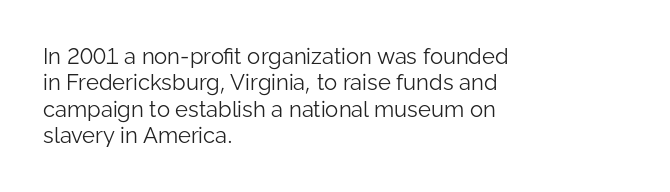
The image shows 22 px text type, upright; set left-aligned, line spacing 1.2x, normal letter spacing, not underlined.
